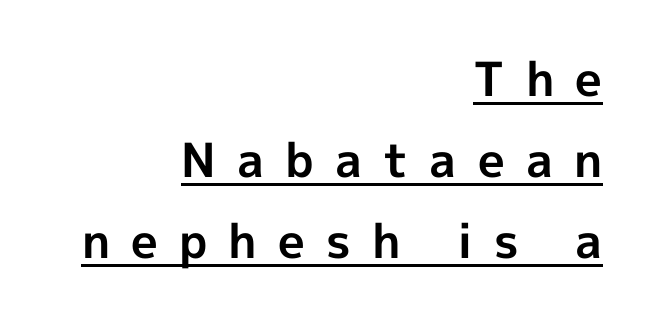
{"serif": "no", "italic": "no", "bold": "yes", "weight": "bold", "width": "normal", "x_height": "medium", "monospaced": "no", "underline": "yes", "align": "right", "line_spacing_ratio": 1.72, "letter_spacing": "wide", "letter_spacing_em": 0.45, "glyph_px": 47}
